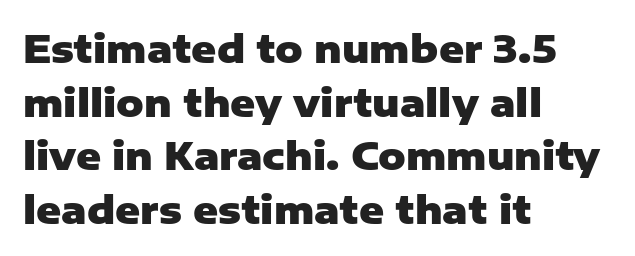
Are there feet on the stems? There aren't — it's a sans. What weight is shown? A full bold with thick strokes. Character widths vary here, with narrow letters taking less room than wide ones. Interline gaps are of average width in this sample. Is there any slant? The stems are plumb. Descender tails drop into unmarked territory.
